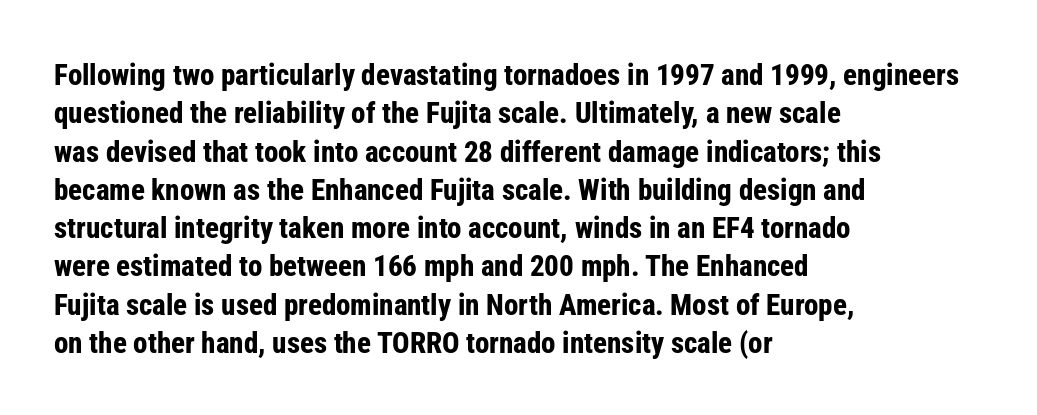
Horizontal bands of white between lines are of average thickness. The letters stand upright; this is a roman face. Unmarked baselines from the first word to the last. Is this a fixed-width face? No — the glyphs have proportional, varying widths. Does extra space separate the letters? No, they use regular spacing.
